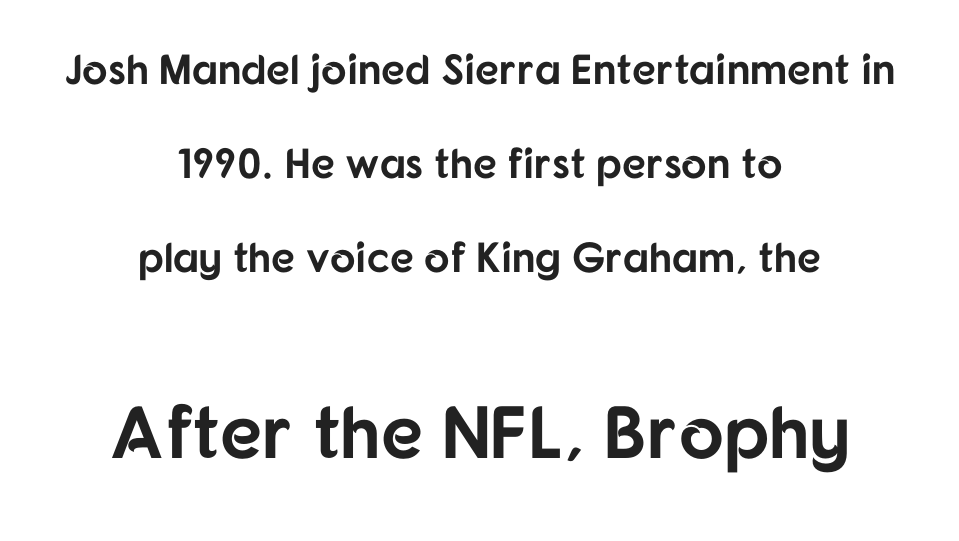
On the weight axis this lands at bold, roughly 700. The rag falls on both sides of this text block equally. Descenders are the only things crossing below the line. Designer's note — italics off, roman on. Does the type have serifs? No, each stem ends abruptly.
